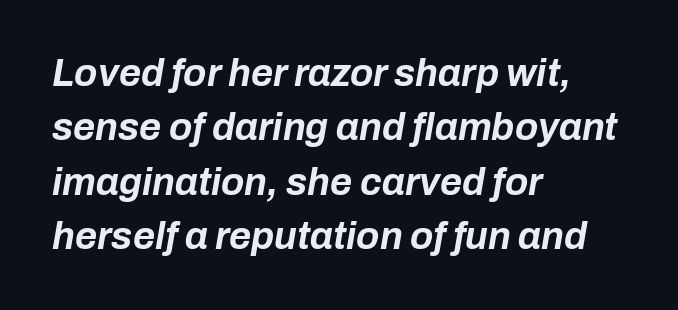
A student would call this left alignment; a typographer would say flush left, rag right. The designer left line spacing at the default. Beneath every word, the page is bare. The rendering uses natural spacing where letterforms have individual widths. You could call the tracking neutral — neither tight nor loose.
